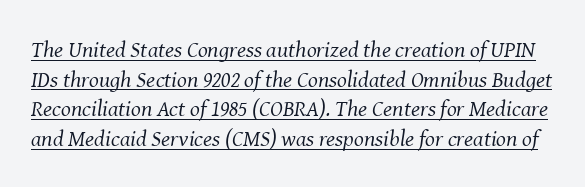
Q: Is the text bold? A: No.
Q: Is the text italic (slanted)? A: Yes, it leans right by about 8 degrees.
Q: Is the text underlined? A: Yes.
Q: Is the spacing between letters normal or unusually wide? A: Normal.
Q: Is the spacing between lines tight, normal or loose? A: Normal.
